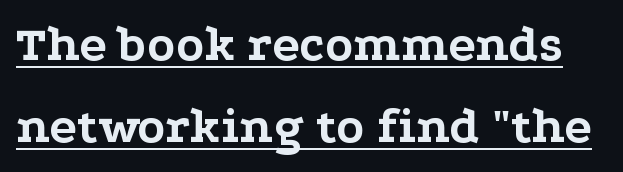
The letters carry serifs — small finishing strokes at the ends of their stems. Plenty of ink on the page — the face is bold. Is the letter spacing exaggerated? No — it looks like the ordinary default. Has an underline been added? It has.
